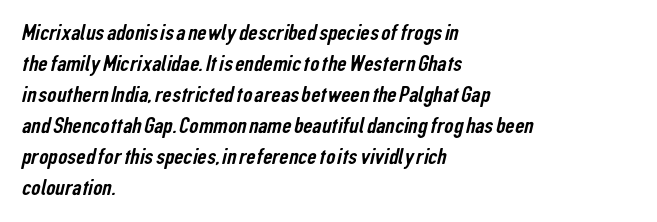
The image shows 23 px text type; set left-aligned, normal line spacing (1.35x), normal letter spacing, not underlined.
